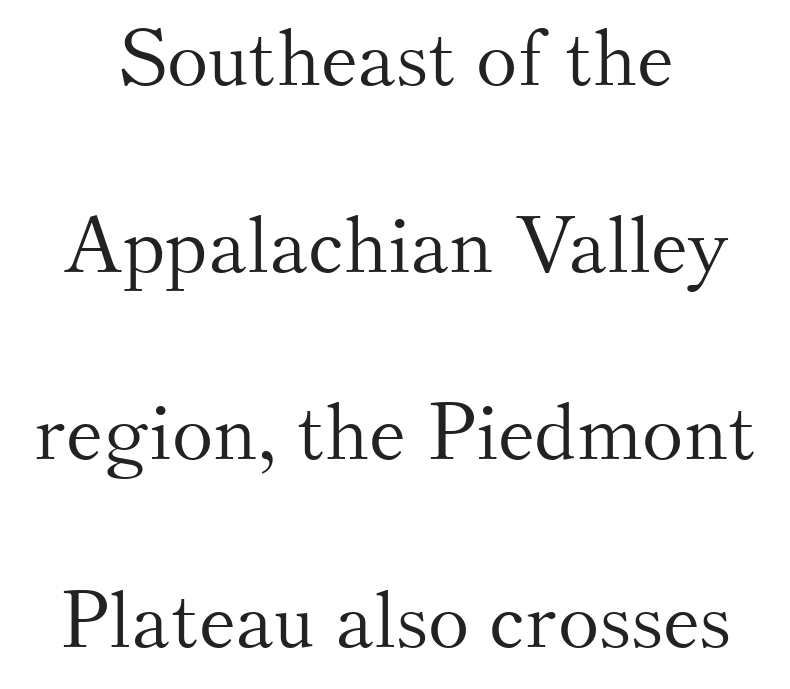
The type is set solid horizontally, with unmodified tracking. A serif font was chosen for this passage. Whoever set this chose breathing room over compactness in the vertical rhythm. Visually the block forms a symmetrical silhouette, jagged on both flanks.
